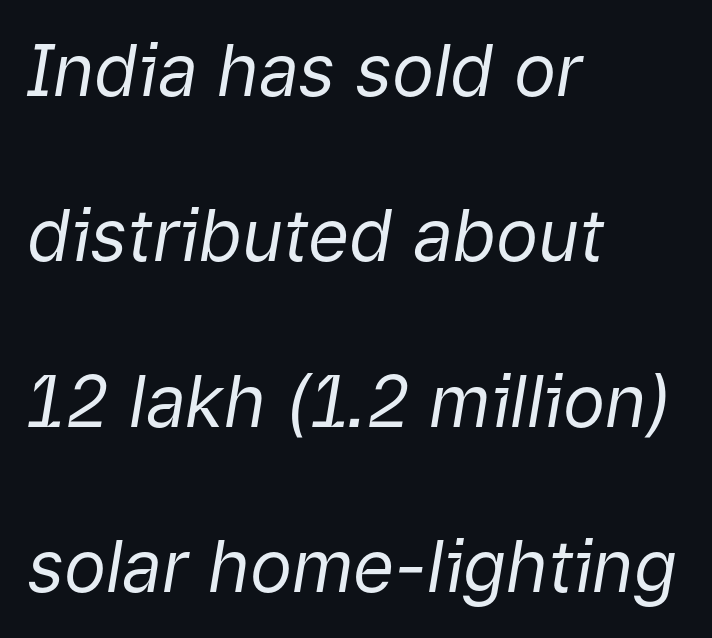
Q: Is the text bold? A: No.
Q: Is the text italic (slanted)? A: Yes, it leans right by about 9 degrees.
Q: Is the text underlined? A: No.
Q: How is the paragraph aligned? A: Left-aligned.
Q: Is the spacing between letters normal or unusually wide? A: Normal.
Q: Is the spacing between lines tight, normal or loose? A: Loose.
Q: Width (condensed, normal, or wide)? A: Normal.
Q: Stroke contrast? A: Low.
Q: x-height? A: Medium.
Q: Monospaced? A: No.
